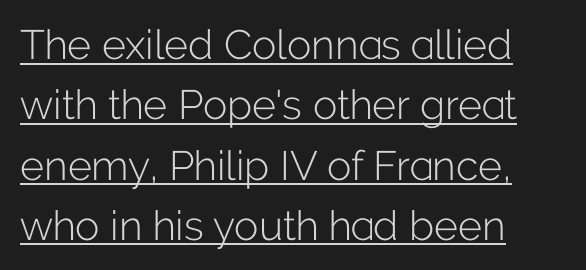
In CSS terms this would be text-align: left. Varying glyph widths throughout — classic text-font behaviour. Bold? No — there's no thickening of the strokes. Caption: standard tracking, unaltered. A continuous stroke trails under the words, as in a hyperlink.
